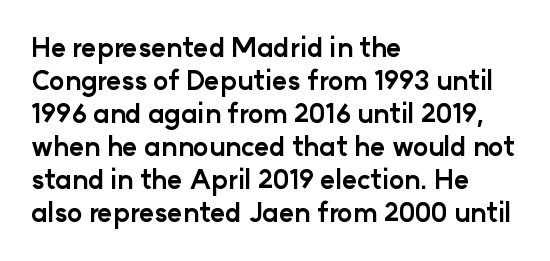
The image shows 26 px bold type, upright; set left-aligned, normal line spacing (1.27x), normal letter spacing, not underlined.
